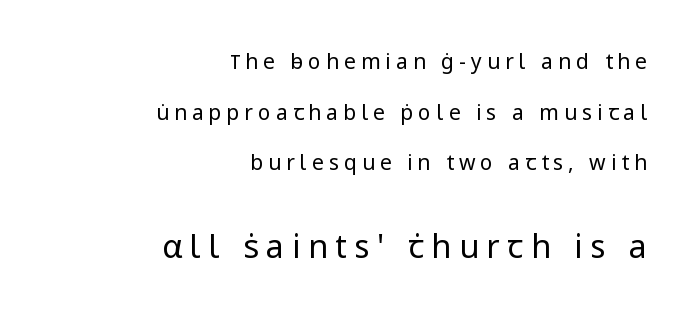
Loosely led — the rows are spread out. Rule under the text: the space is simply empty. If you squint, the bottom block still reads clearly — it's the larger of the two. Short note: letters widely spaced. Casual observation: everything's shoved over to the right.
